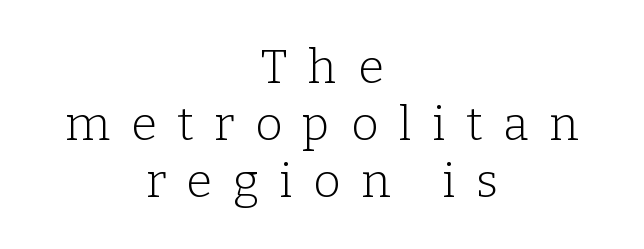
Q: Is the text bold? A: No.
Q: Is the text italic (slanted)? A: No, it is upright.
Q: Is the typeface a serif or a sans-serif typeface? A: Serif.
Q: Is the text underlined? A: No.
Q: How is the paragraph aligned? A: Centered.
Q: Is the spacing between letters normal or unusually wide? A: Unusually wide.
Q: Width (condensed, normal, or wide)? A: Normal.
Q: Stroke contrast? A: Low.
Q: x-height? A: Medium.
Q: Monospaced? A: No.
